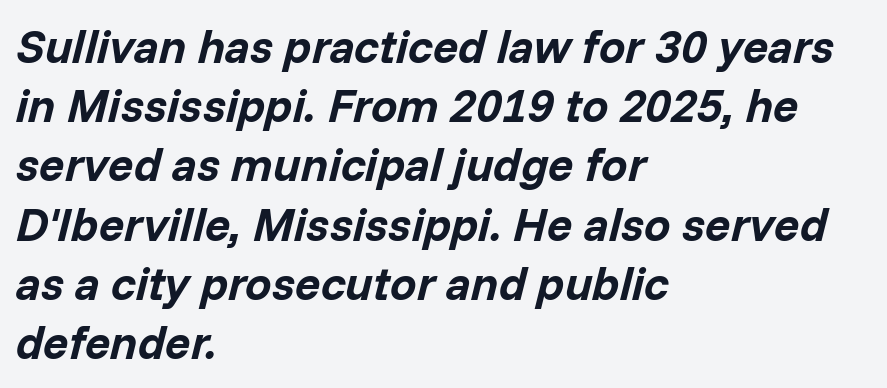
The image shows 47 px bold type, italic (leaning right); set left-aligned, normal line spacing (1.26x), normal letter spacing, not underlined; low stroke contrast and a medium x-height.
